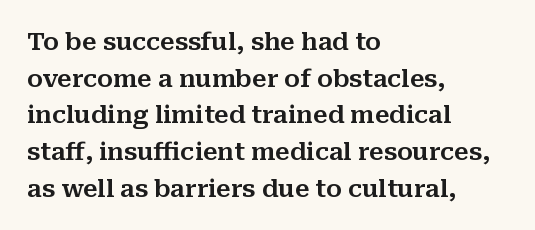
Unlike italic type, these characters show no tilt at all. Glyph-to-glyph distance matches everyday printed text. The line-height multiplier appears to be the usual default. The rag falls on the right side of this text block.
